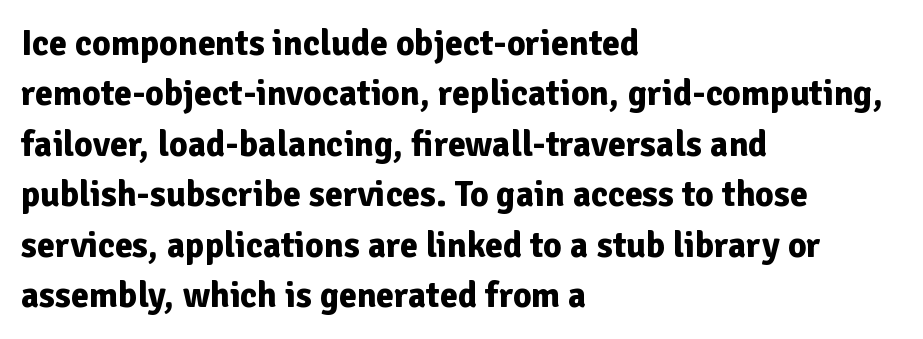
{"serif": "no", "italic": "no", "bold": "yes", "weight": "bold", "width": "normal", "stroke_contrast": "low", "x_height": "medium", "monospaced": "no", "underline": "no", "align": "left", "line_spacing": "normal", "line_spacing_ratio": 1.4, "letter_spacing": "normal", "letter_spacing_em": 0.0, "glyph_px": 36}
